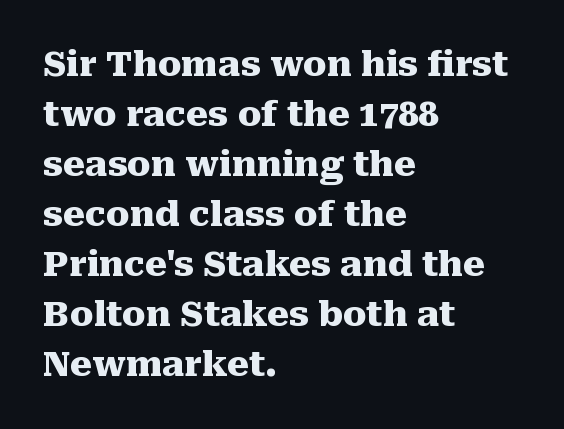
The image shows 35 px heavy serif type, upright; set left-aligned, normal line spacing (1.43x), normal letter spacing, not underlined; medium stroke contrast and a medium x-height.
